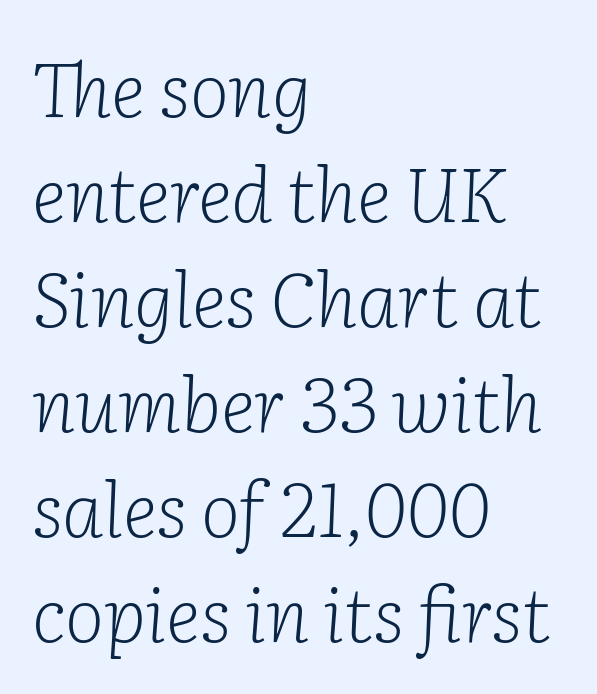
Line beginnings align vertically; line endings do not. A typesetter would mark this as italic. Notice how descenders clear the ascenders below comfortably — that's standard leading. The weight would be labelled regular, book, light, or lighter still. A typesetter would call this zero additional tracking. The zone under the glyphs is completely vacant.
